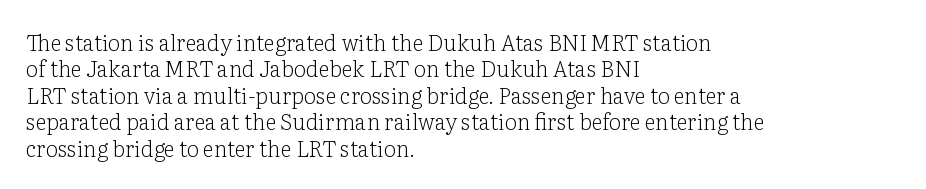
{"italic": "no", "bold": "no", "underline": "no", "align": "left", "line_spacing_ratio": 1.2, "letter_spacing": "normal", "letter_spacing_em": 0.0, "glyph_px": 22}
